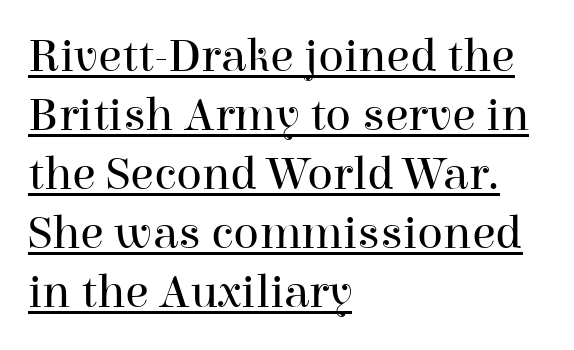
The passage shown is typed in a proportional face where columns would drift. Designer's note — italics off, roman on. Little horizontal feet cap the strokes, marking this as serif type. Nothing heavy about these letters — not bold at all. Tracking here is standard; glyphs follow each other at the usual distance.
